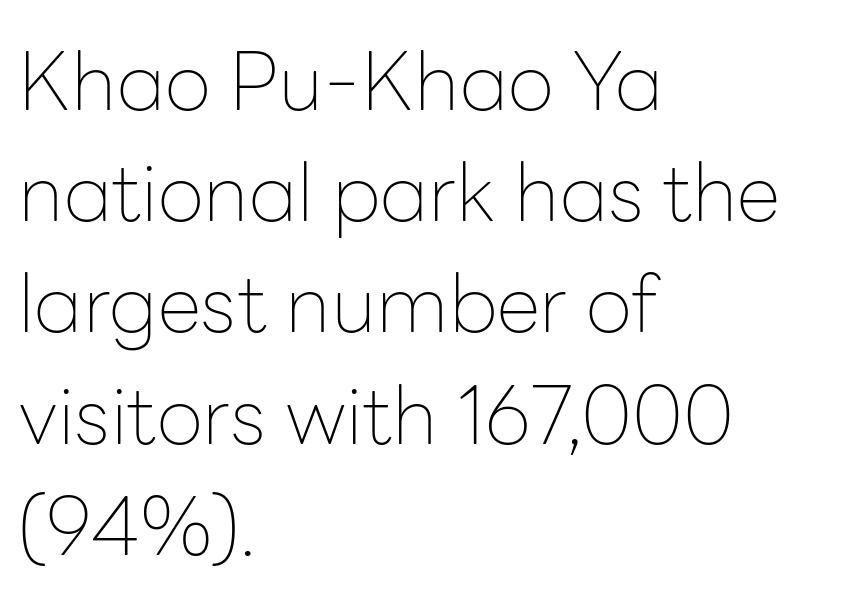
{"serif": "no", "italic": "no", "bold": "no", "weight": "thin", "width": "normal", "stroke_contrast": "low", "x_height": "medium", "monospaced": "no", "underline": "no", "align": "left", "line_spacing": "normal", "line_spacing_ratio": 1.39, "letter_spacing": "normal", "letter_spacing_em": 0.0, "glyph_px": 80}
